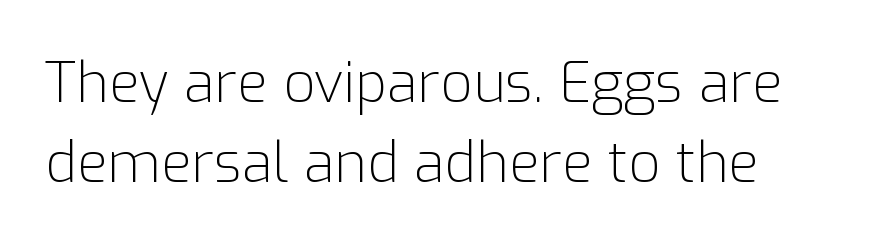
{"serif": "no", "italic": "no", "bold": "no", "weight": "light", "width": "normal", "stroke_contrast": "low", "x_height": "medium", "monospaced": "no", "underline": "no", "align": "left", "line_spacing": "normal", "line_spacing_ratio": 1.43, "letter_spacing": "normal", "letter_spacing_em": 0.0, "glyph_px": 56}
